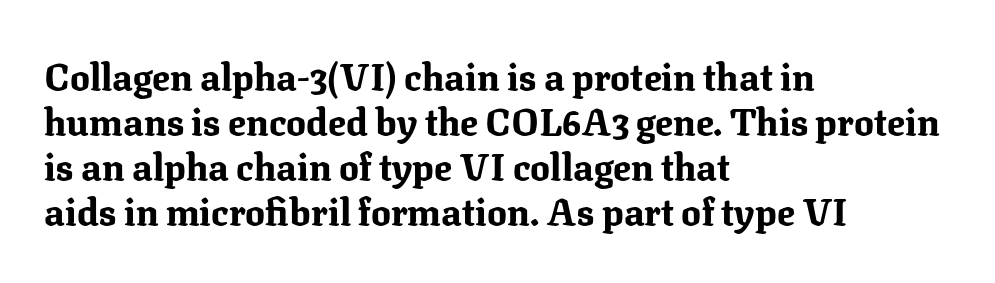
Descender tails drop into unmarked territory. Nothing unusual about the tracking: characters are spaced as the font intends. Classification — serif. This is heavy type, rendered in bold. The specimen reads as upright at a glance.
